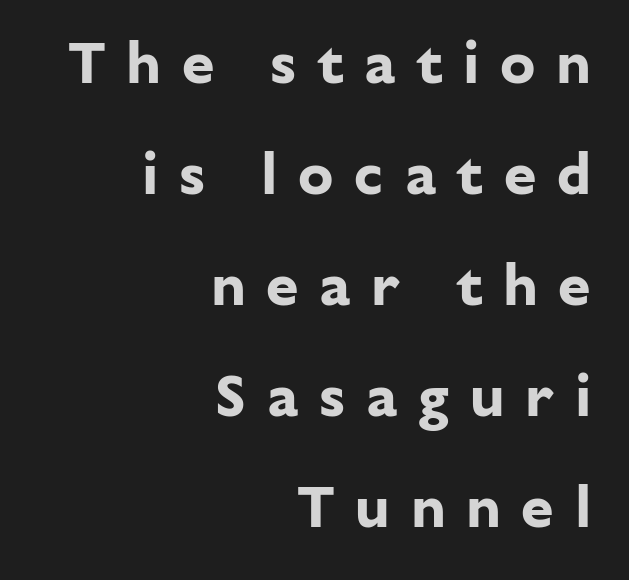
Q: Is the text bold? A: Yes.
Q: Is the text italic (slanted)? A: No, it is upright.
Q: Is the typeface a serif or a sans-serif typeface? A: Sans-serif.
Q: Is the text underlined? A: No.
Q: How is the paragraph aligned? A: Right-aligned.
Q: Is the spacing between letters normal or unusually wide? A: Unusually wide.
Q: Width (condensed, normal, or wide)? A: Normal.
Q: Stroke contrast? A: Low.
Q: x-height? A: Medium.
Q: Monospaced? A: No.
